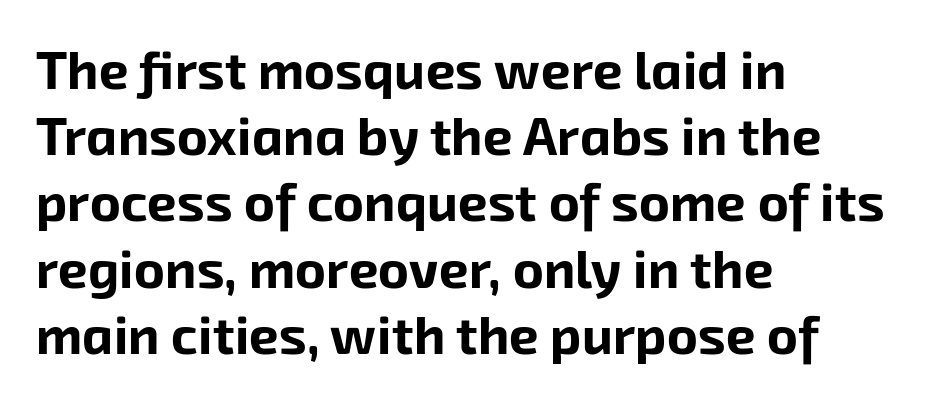
{"serif": "no", "bold": "yes", "weight": "bold", "width": "normal", "stroke_contrast": "low", "x_height": "medium", "monospaced": "no", "underline": "no", "align": "left", "line_spacing": "normal", "line_spacing_ratio": 1.25, "letter_spacing": "normal", "letter_spacing_em": 0.0, "glyph_px": 53}
